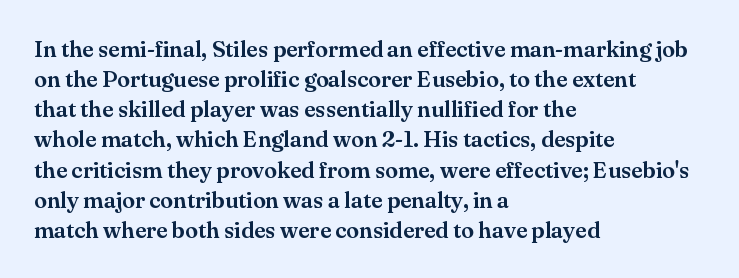
The image shows 23 px text type, upright; set left-aligned, normal line spacing (1.31x), normal letter spacing, not underlined.
